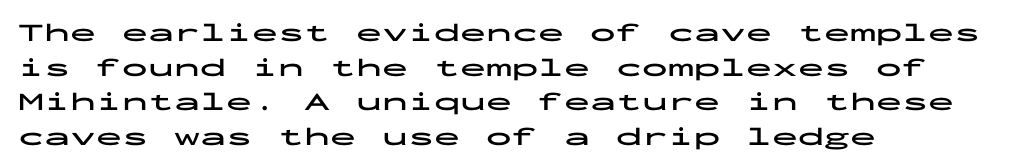
The image shows 26 px bold type, upright; set left-aligned, normal line spacing (1.33x), normal letter spacing, not underlined.
